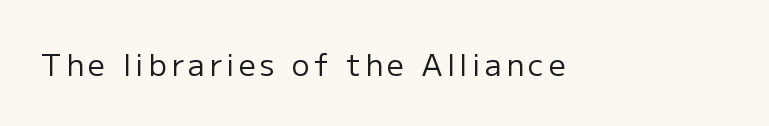
{"serif": "no", "italic": "no", "bold": "no", "weight": "regular", "width": "normal", "stroke_contrast": "low", "x_height": "medium", "monospaced": "no", "underline": "no", "glyph_px": 30}
